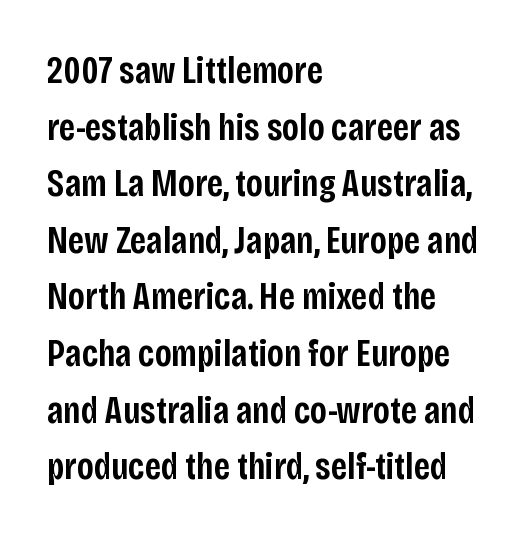
Q: Is the text bold? A: Semi-bold.
Q: Is the text italic (slanted)? A: No, it is upright.
Q: Is the typeface a serif or a sans-serif typeface? A: Sans-serif.
Q: Is the text underlined? A: No.
Q: How is the paragraph aligned? A: Left-aligned.
Q: Is the spacing between letters normal or unusually wide? A: Normal.
Q: Is the spacing between lines tight, normal or loose? A: Normal.
Q: Width (condensed, normal, or wide)? A: Condensed.
Q: Stroke contrast? A: Low.
Q: x-height? A: Large.
Q: Monospaced? A: No.
